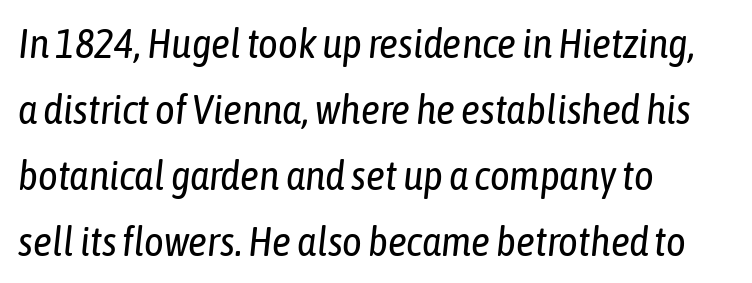
The image shows 42 px regular-weight, condensed type, italic (leaning right); set left-aligned, normal line spacing (1.57x), normal letter spacing, not underlined; low stroke contrast and a medium x-height.
